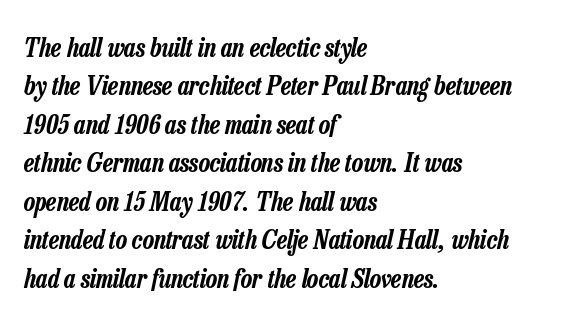
Q: Is the text italic (slanted)? A: Yes, it leans right by about 13 degrees.
Q: Is the text underlined? A: No.
Q: How is the paragraph aligned? A: Left-aligned.
Q: Is the spacing between letters normal or unusually wide? A: Normal.
Q: Is the spacing between lines tight, normal or loose? A: Normal.
